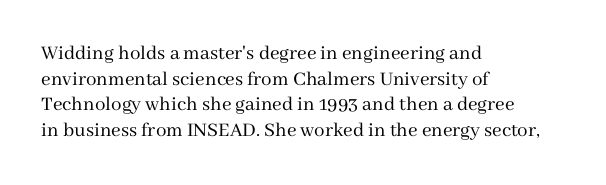
Does extra space separate the letters? No, they use regular spacing. The passage is arranged the way most books set body copy — flush left. The area under the type is left untouched. The face looks like a standard text weight, possibly lighter. Notice how the stems are strictly vertical — no italics here.
